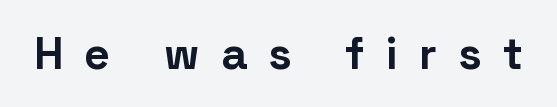
The image shows 45 px bold sans-serif type, upright; set unusually wide letter spacing (+0.47 em), not underlined; low stroke contrast and a medium x-height.
